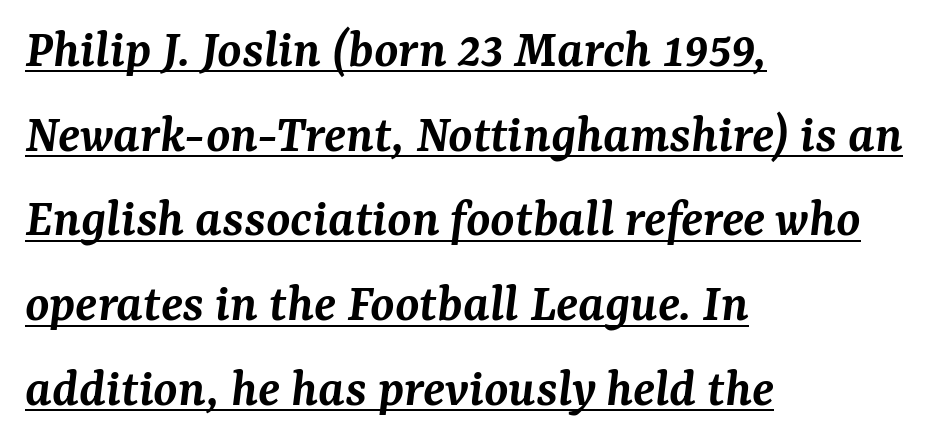
{"serif": "yes", "italic": "yes", "lean": "right", "slant_degrees": 7, "bold": "semi", "weight": "semibold", "width": "normal", "stroke_contrast": "medium", "x_height": "medium", "monospaced": "no", "underline": "yes", "align": "left", "line_spacing": "normal", "line_spacing_ratio": 1.54, "letter_spacing": "normal", "letter_spacing_em": 0.0, "glyph_px": 55}
